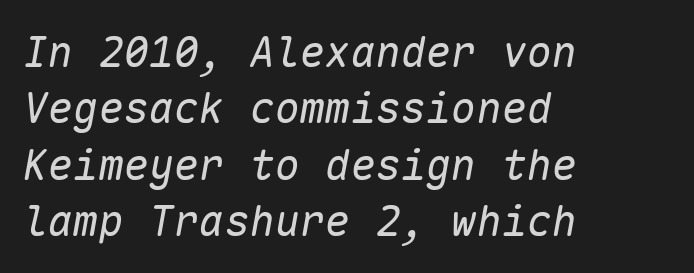
Q: Is the text bold? A: No.
Q: Is the text italic (slanted)? A: Yes, it leans right by about 10 degrees.
Q: Is the text underlined? A: No.
Q: How is the paragraph aligned? A: Left-aligned.
Q: Is the spacing between letters normal or unusually wide? A: Normal.
Q: Is the spacing between lines tight, normal or loose? A: Normal.
Q: Width (condensed, normal, or wide)? A: Normal.
Q: Stroke contrast? A: Low.
Q: x-height? A: Medium.
Q: Monospaced? A: Yes.
